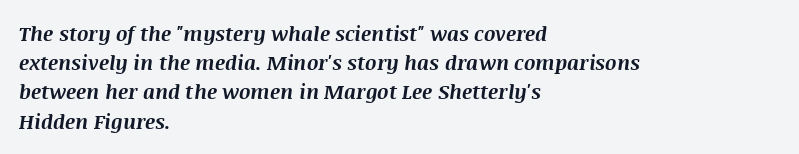
Quick note: italic. Only glyphs here, with clear space below each row. Students, note that the glyphs here touch the page at normal intervals. Casual observation: everything's shoved over to the left. Line spacing here is normal. What weight is shown? A full bold with thick strokes.
